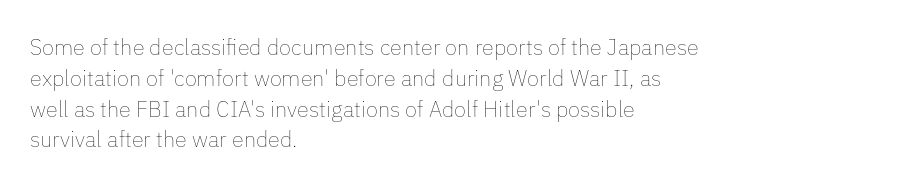
Q: Is the text bold? A: No.
Q: Is the text italic (slanted)? A: No, it is upright.
Q: Is the text underlined? A: No.
Q: How is the paragraph aligned? A: Left-aligned.
Q: Is the spacing between letters normal or unusually wide? A: Normal.
Q: Is the spacing between lines tight, normal or loose? A: Normal.
